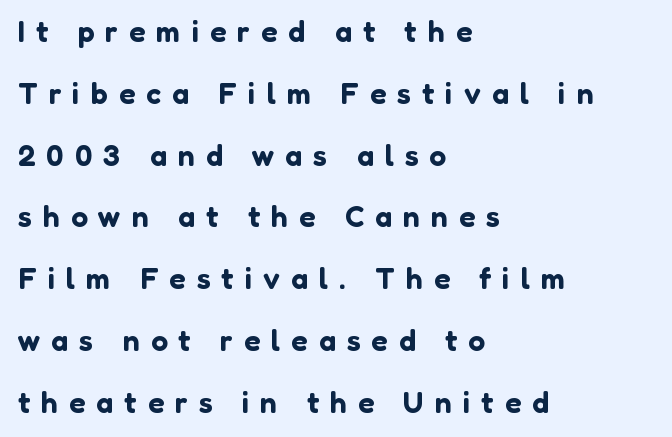
Q: Is the text italic (slanted)? A: No, it is upright.
Q: Is the typeface a serif or a sans-serif typeface? A: Sans-serif.
Q: Is the text underlined? A: No.
Q: How is the paragraph aligned? A: Left-aligned.
Q: Is the spacing between letters normal or unusually wide? A: Unusually wide.
Q: Is the spacing between lines tight, normal or loose? A: Loose.
Q: Width (condensed, normal, or wide)? A: Normal.
Q: Stroke contrast? A: Low.
Q: x-height? A: Medium.
Q: Monospaced? A: No.
